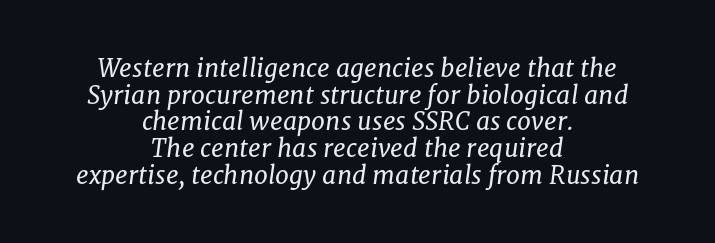
{"italic": "yes", "lean": "right", "slant_degrees": 8, "bold": "no", "underline": "no", "align": "center", "line_spacing": "tight", "line_spacing_ratio": 1.07, "letter_spacing": "normal", "letter_spacing_em": 0.0, "glyph_px": 25}
